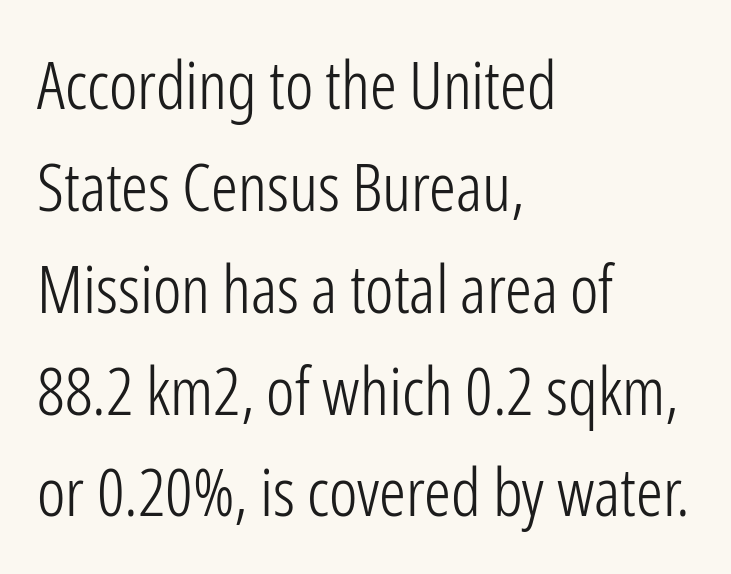
The image shows 67 px light, condensed sans-serif type, upright; set left-aligned, normal line spacing (1.52x), normal letter spacing, not underlined; low stroke contrast and a medium x-height.
